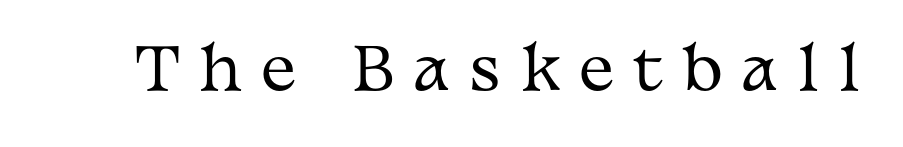
A serif font was chosen for this passage. Glance below the letters and you will spot only blank space. Display-style spreading of the glyphs; the letterfit is very open. The face looks like a standard text weight, possibly lighter.
